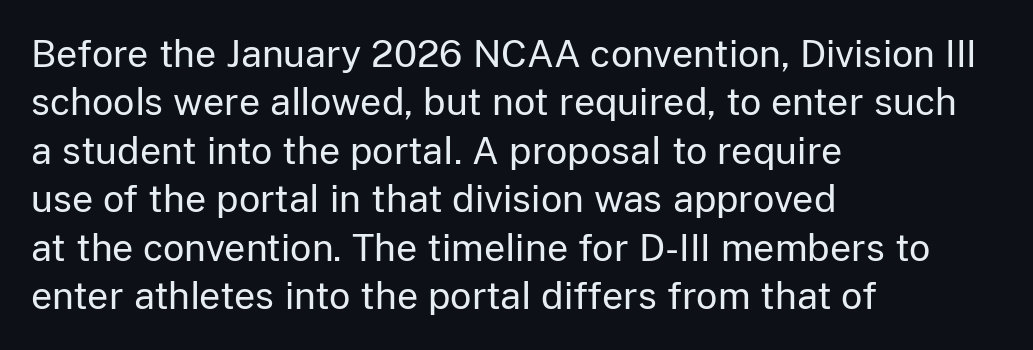
The image shows 37 px regular-weight sans-serif type, upright; set left-aligned, normal line spacing (1.31x), normal letter spacing, not underlined; low stroke contrast and a medium x-height.
